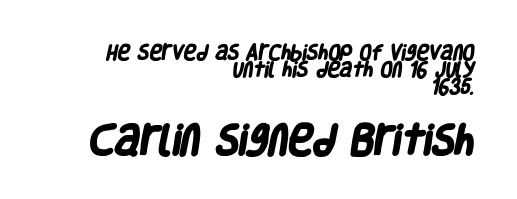
The image shows 34 px heavy, condensed sans-serif type; set right-aligned, tight line spacing (0.99x), normal letter spacing, not underlined; the second (bottom) block is 2.0x larger; low stroke contrast and a large x-height.
